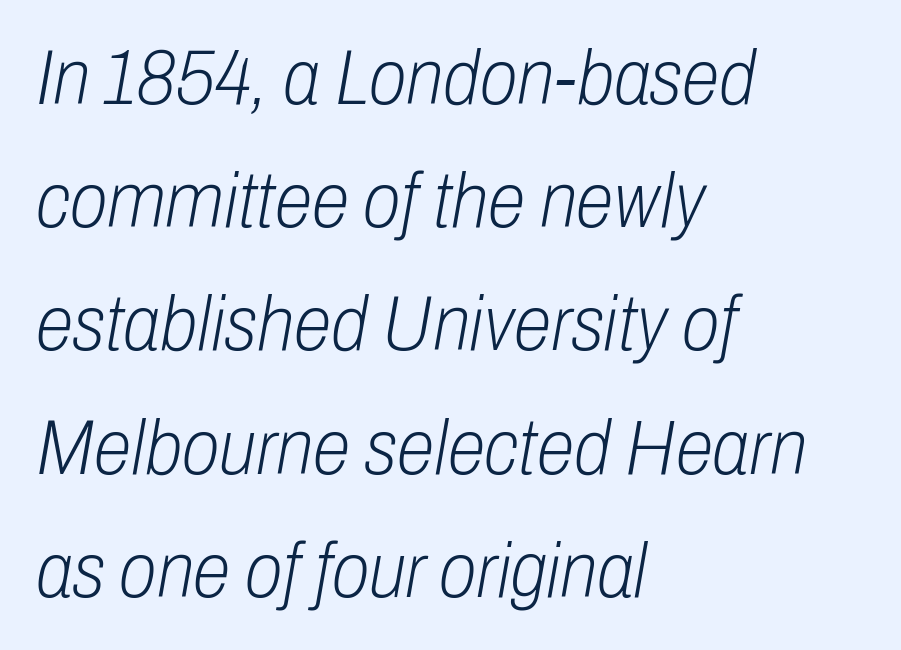
The image shows 77 px light, condensed type, italic (leaning right); set left-aligned, normal line spacing (1.6x), normal letter spacing, not underlined; low stroke contrast and a medium x-height.
